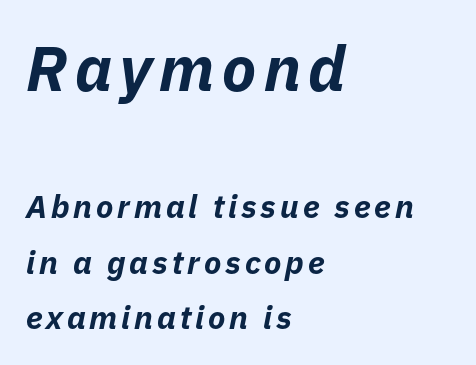
The image shows 63 px bold type, italic (leaning right); set left-aligned, line spacing 1.73x, not underlined; the first (top) block is 1.97x larger; low stroke contrast and a medium x-height.
